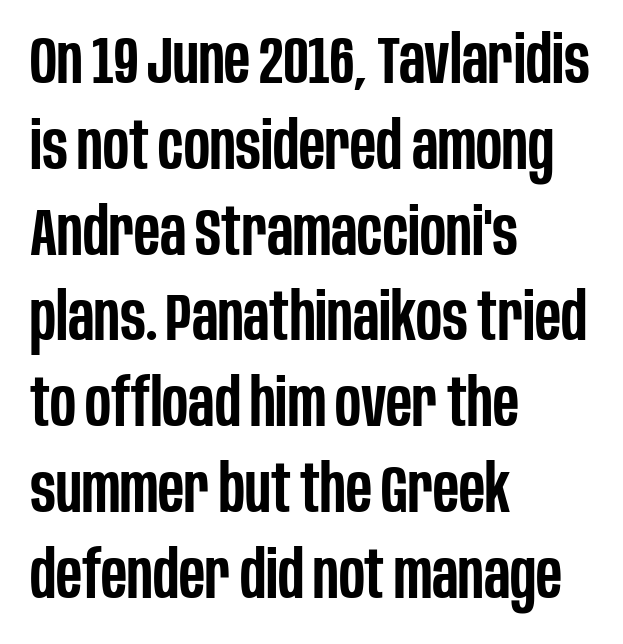
The image shows 66 px semibold, condensed sans-serif type, upright; set left-aligned, normal line spacing (1.3x), normal letter spacing, not underlined; low stroke contrast and a large x-height.
